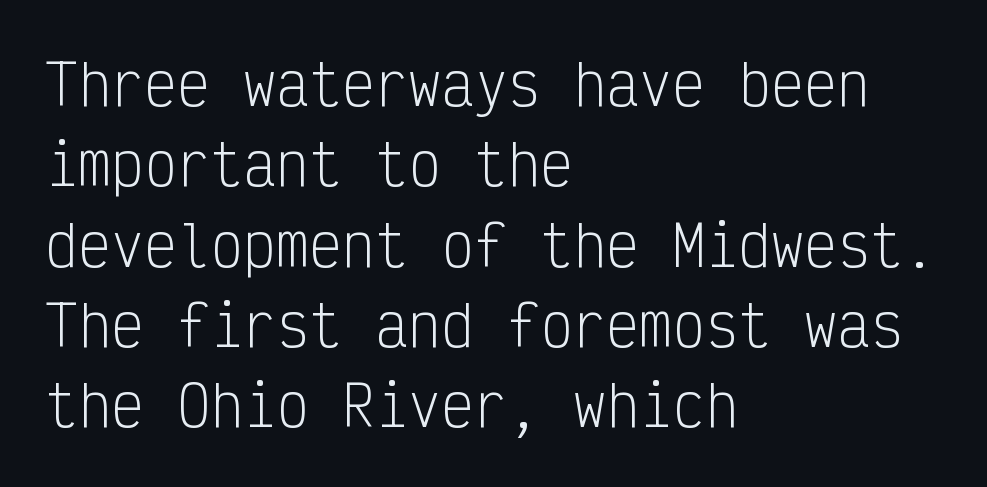
{"serif": "no", "italic": "no", "bold": "no", "weight": "light", "width": "condensed", "stroke_contrast": "low", "x_height": "medium", "monospaced": "yes", "underline": "no", "align": "left", "line_spacing": "normal", "line_spacing_ratio": 1.46, "letter_spacing": "normal", "letter_spacing_em": 0.0, "glyph_px": 55}
